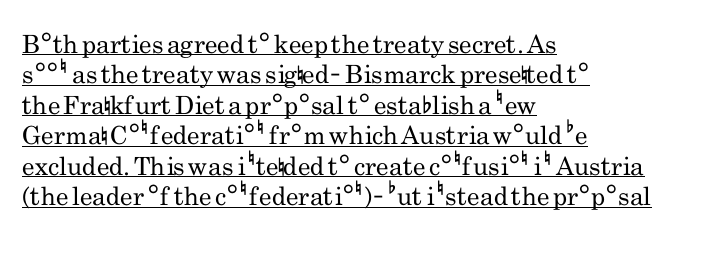
{"italic": "no", "bold": "no", "underline": "yes", "align": "left", "line_spacing_ratio": 1.22, "letter_spacing": "normal", "letter_spacing_em": 0.0, "glyph_px": 25}
